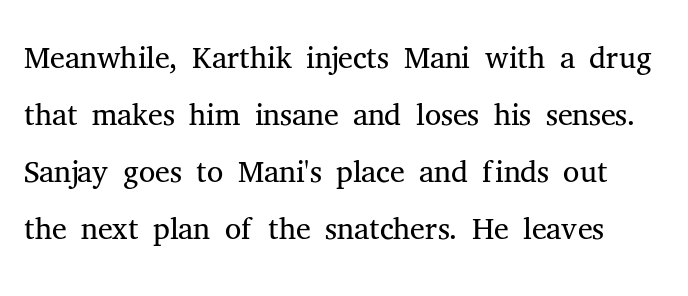
The image shows 46 px light serif type, upright; set line spacing 1.24x, normal letter spacing, not underlined; medium stroke contrast and a medium x-height.
